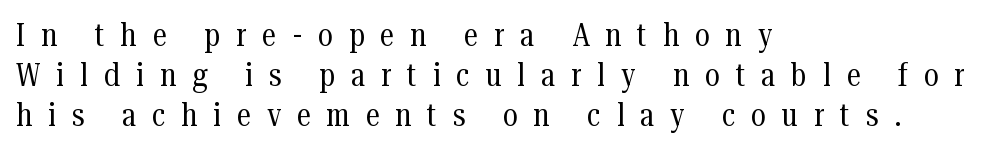
Q: Is the text bold? A: No.
Q: Is the text italic (slanted)? A: No, it is upright.
Q: Is the typeface a serif or a sans-serif typeface? A: Serif.
Q: Is the text underlined? A: No.
Q: How is the paragraph aligned? A: Left-aligned.
Q: Is the spacing between letters normal or unusually wide? A: Unusually wide.
Q: Is the spacing between lines tight, normal or loose? A: Normal.
Q: Width (condensed, normal, or wide)? A: Condensed.
Q: Stroke contrast? A: Medium.
Q: x-height? A: Medium.
Q: Monospaced? A: No.
